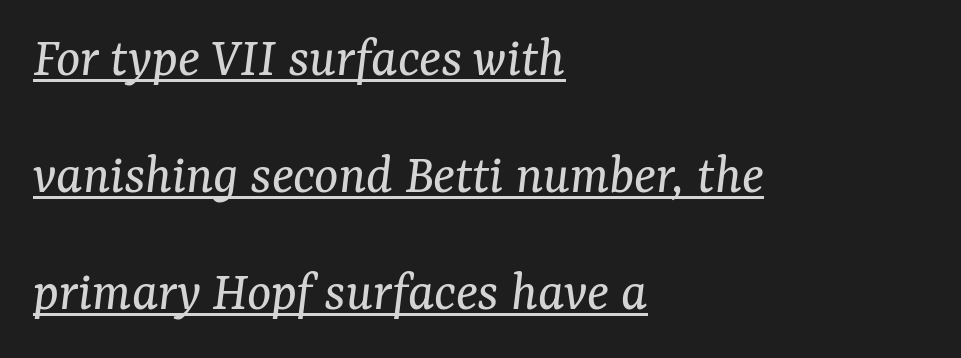
The image shows 57 px regular-weight serif type, italic (leaning right); set left-aligned, loose line spacing (2.05x), normal letter spacing, underlined; medium stroke contrast and a medium x-height.
